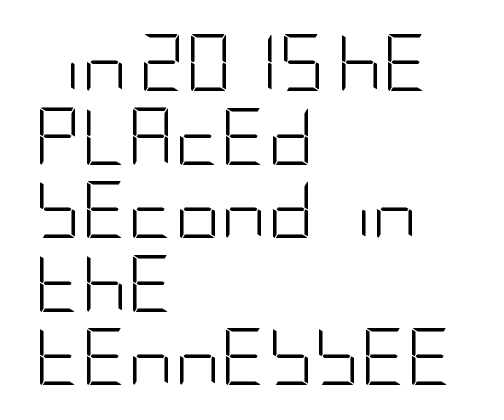
The image shows 57 px light, condensed sans-serif type, upright; set left-aligned, normal line spacing (1.29x), normal letter spacing, not underlined; low stroke contrast and a large x-height.
